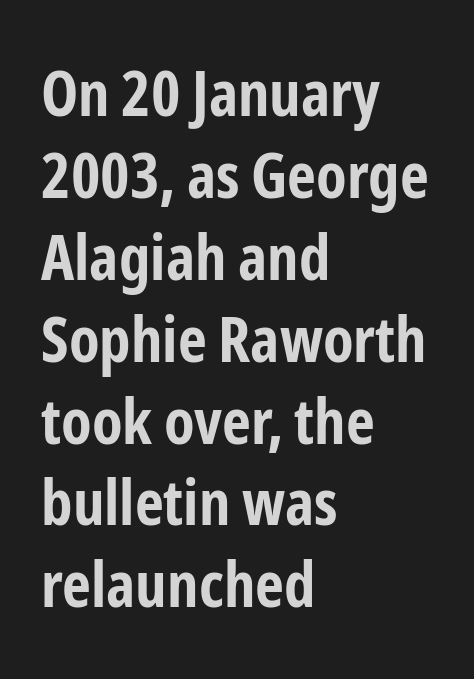
The image shows 63 px bold, condensed sans-serif type, upright; set left-aligned, normal line spacing (1.3x), normal letter spacing, not underlined; low stroke contrast and a medium x-height.
